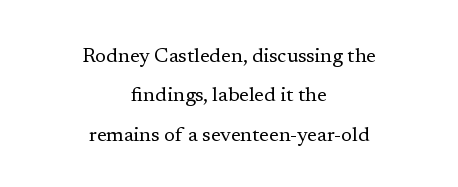
Q: Is the text bold? A: No.
Q: Is the text italic (slanted)? A: No, it is upright.
Q: Is the text underlined? A: No.
Q: How is the paragraph aligned? A: Centered.
Q: Is the spacing between letters normal or unusually wide? A: Normal.
Q: Is the spacing between lines tight, normal or loose? A: Loose.
